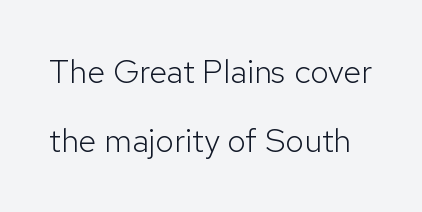
No italicization has been applied; the sample stays upright. Stroke thickness stays within the range of a standard reading face or lighter. The rendering keeps characters at their native spacing. The area under the type is left untouched. The space between consecutive lines is lavish.
